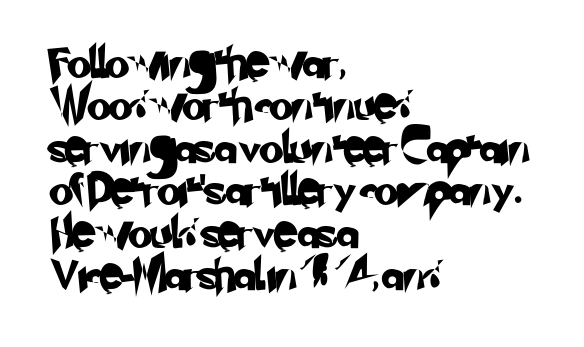
The image shows 31 px sans-serif type; set left-aligned, normal line spacing (1.37x), normal letter spacing, not underlined; low stroke contrast and a small x-height.
